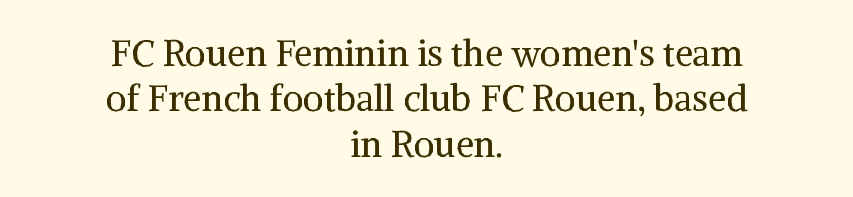
Q: Is the text bold? A: No.
Q: Is the text italic (slanted)? A: No, it is upright.
Q: Is the typeface a serif or a sans-serif typeface? A: Serif.
Q: Is the text underlined? A: No.
Q: How is the paragraph aligned? A: Centered.
Q: Is the spacing between letters normal or unusually wide? A: Normal.
Q: Is the spacing between lines tight, normal or loose? A: Normal.
Q: Width (condensed, normal, or wide)? A: Normal.
Q: Stroke contrast? A: Medium.
Q: x-height? A: Medium.
Q: Monospaced? A: No.
